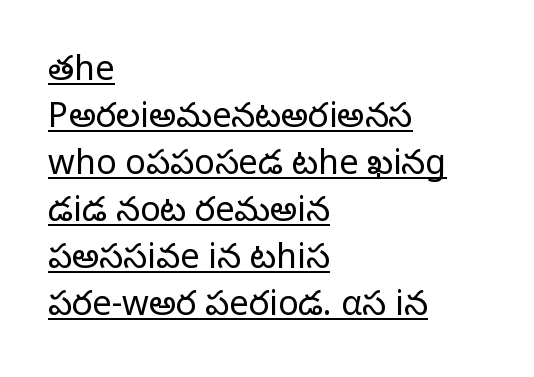
The image shows 34 px light sans-serif type, upright; set left-aligned, normal line spacing (1.38x), normal letter spacing, underlined; low stroke contrast and a medium x-height.
